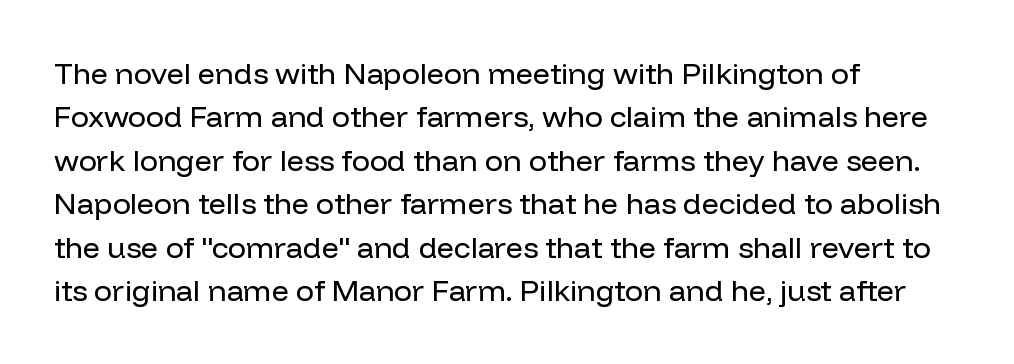
A student would call this left alignment; a typographer would say flush left, rag right. The face used here is proportionally spaced, like ordinary book or web type. Inter-character spacing is left at the font's built-in metrics. Summary of weight: not heavy and not bold. Note: no serifs on the glyphs.
